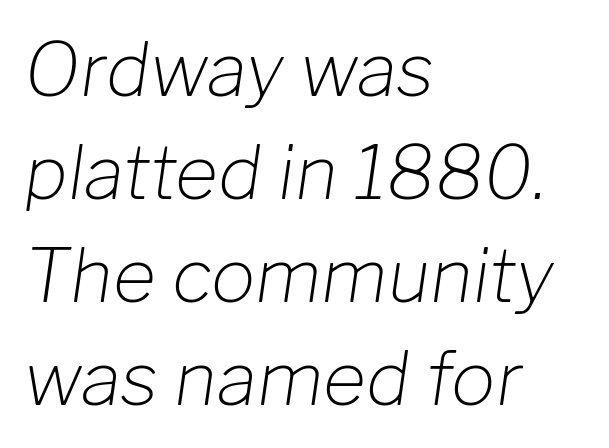
Q: Is the text bold? A: No.
Q: Is the text italic (slanted)? A: Yes, it leans right by about 8 degrees.
Q: Is the text underlined? A: No.
Q: How is the paragraph aligned? A: Left-aligned.
Q: Is the spacing between letters normal or unusually wide? A: Normal.
Q: Is the spacing between lines tight, normal or loose? A: Normal.
Q: Width (condensed, normal, or wide)? A: Normal.
Q: Stroke contrast? A: Low.
Q: x-height? A: Medium.
Q: Monospaced? A: No.
